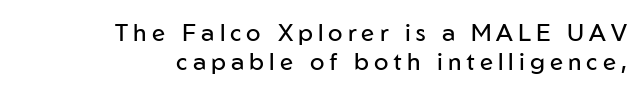
Q: Is the text bold? A: No.
Q: Is the text italic (slanted)? A: No, it is upright.
Q: Is the text underlined? A: No.
Q: How is the paragraph aligned? A: Right-aligned.
Q: Is the spacing between letters normal or unusually wide? A: Unusually wide.
